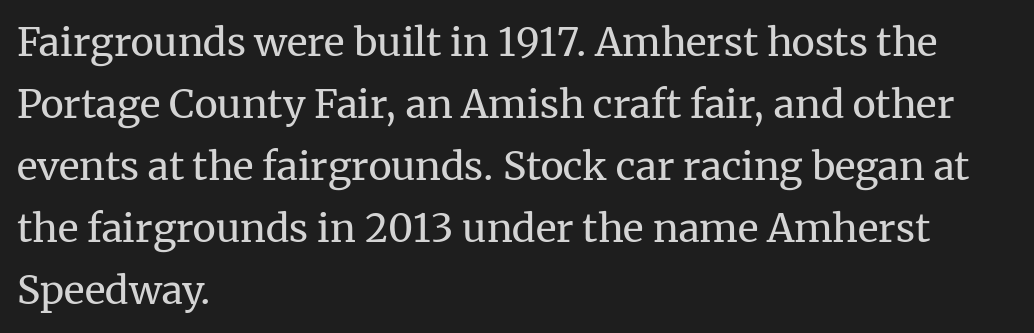
{"serif": "yes", "italic": "no", "bold": "no", "weight": "regular", "width": "normal", "stroke_contrast": "medium", "x_height": "medium", "monospaced": "no", "underline": "no", "align": "left", "line_spacing": "normal", "line_spacing_ratio": 1.59, "letter_spacing": "normal", "letter_spacing_em": 0.0, "glyph_px": 39}
